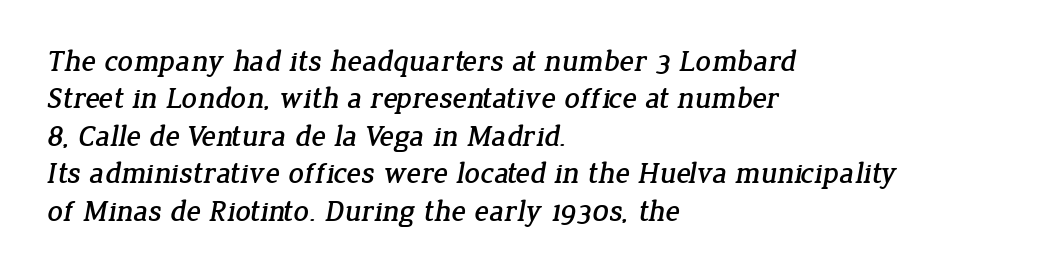
The image shows 30 px serif type; set left-aligned, normal line spacing (1.25x), normal letter spacing, not underlined; low stroke contrast and a medium x-height.
